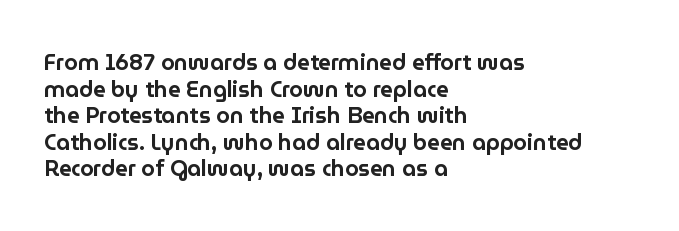
A student would call this left alignment; a typographer would say flush left, rag right. Nobody touched the tracking dial on this one. Tall strokes in this sample are plumb rather than angled. Descenders are the only things crossing below the line.
